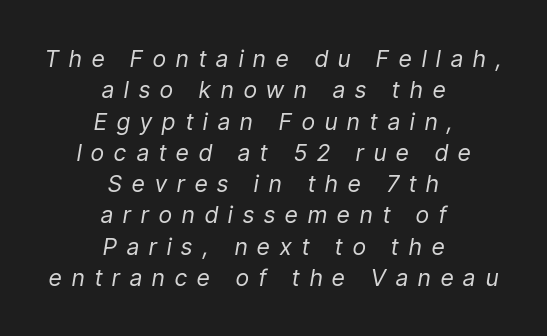
This rendering uses center alignment, leaving both contours irregular but symmetric. No chunkiness to these letters — they're not bold. Look at the tracking — it's clearly loosened, letters drifting apart. Nobody drew a line under any word here. Every character sits at an angle, as italics do.
